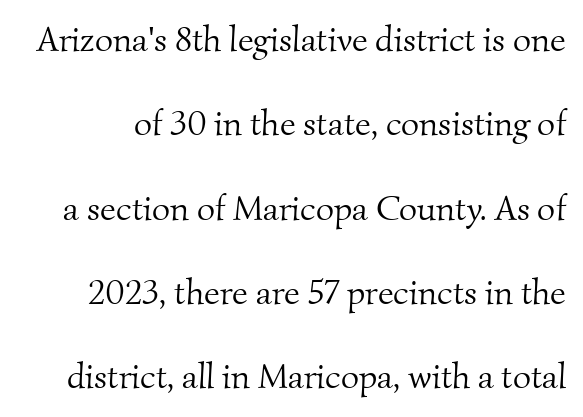
The image shows 35 px light serif type; set loose line spacing (2.41x), normal letter spacing, not underlined; medium stroke contrast and a small x-height.
